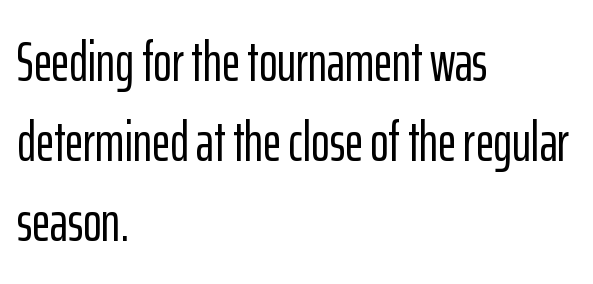
{"serif": "no", "italic": "no", "width": "condensed", "stroke_contrast": "low", "x_height": "medium", "monospaced": "no", "underline": "no", "align": "left", "line_spacing": "normal", "line_spacing_ratio": 1.43, "letter_spacing": "normal", "letter_spacing_em": 0.0, "glyph_px": 56}
